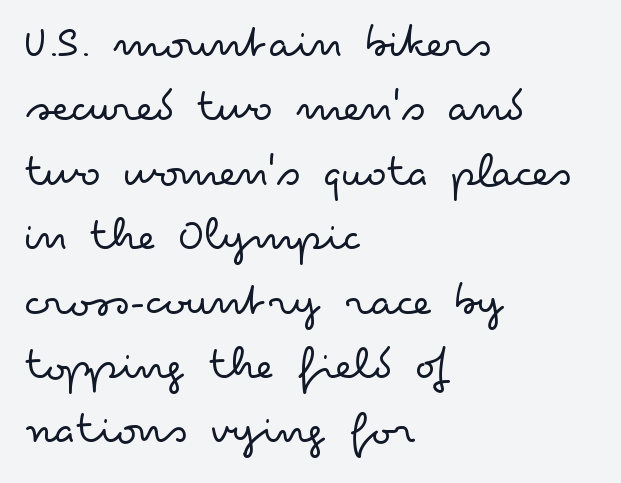
Q: Is the text bold? A: No.
Q: Is the text italic (slanted)? A: No, it is upright.
Q: Is the typeface a serif or a sans-serif typeface? A: Sans-serif.
Q: Is the text underlined? A: No.
Q: How is the paragraph aligned? A: Left-aligned.
Q: Is the spacing between letters normal or unusually wide? A: Normal.
Q: Is the spacing between lines tight, normal or loose? A: Normal.
Q: Width (condensed, normal, or wide)? A: Wide.
Q: Stroke contrast? A: Low.
Q: x-height? A: Small.
Q: Monospaced? A: No.
